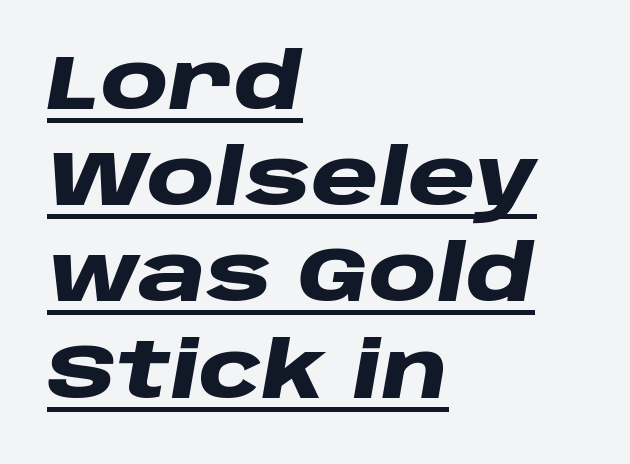
The image shows 77 px heavy, wide type, italic (leaning right); set left-aligned, normal line spacing (1.25x), normal letter spacing, underlined; low stroke contrast and a large x-height.
